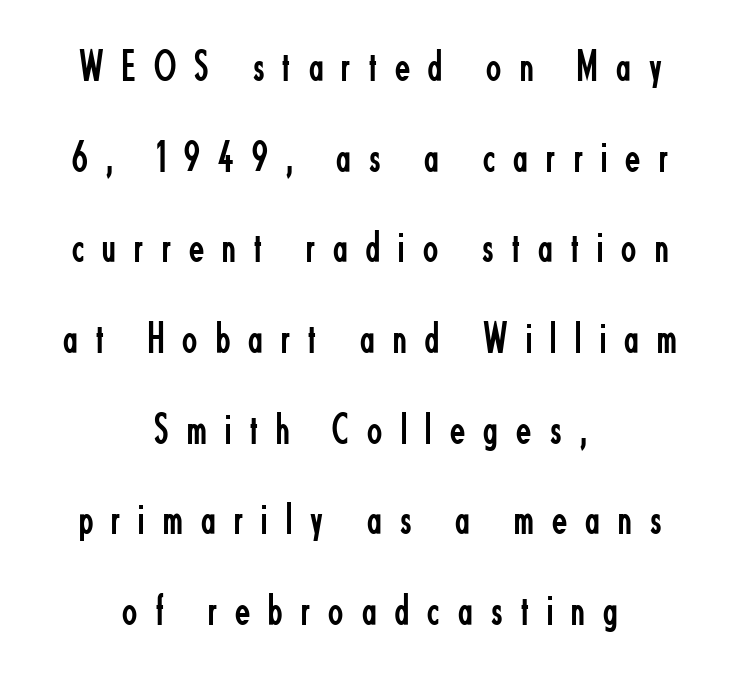
{"serif": "no", "italic": "no", "bold": "no", "weight": "regular", "width": "condensed", "stroke_contrast": "low", "x_height": "small", "monospaced": "no", "underline": "no", "align": "center", "line_spacing": "loose", "line_spacing_ratio": 2.06, "letter_spacing": "wide", "letter_spacing_em": 0.42, "glyph_px": 44}
